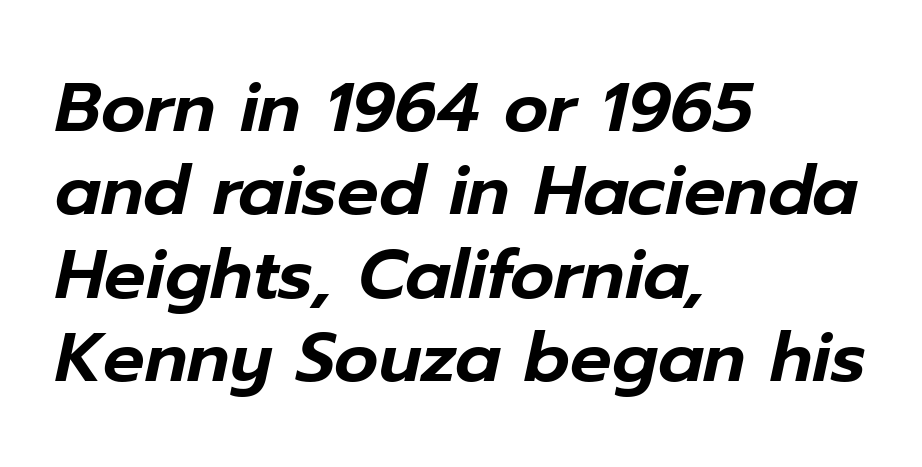
The image shows 69 px text type, italic (leaning right); set left-aligned, line spacing 1.21x, normal letter spacing, not underlined; low stroke contrast and a medium x-height.
